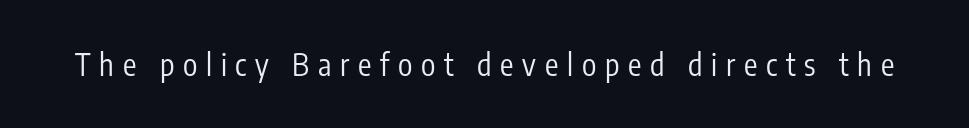
The image shows 30 px regular-weight, condensed sans-serif type, upright; set unusually wide letter spacing (+0.29 em), not underlined; low stroke contrast and a medium x-height.
